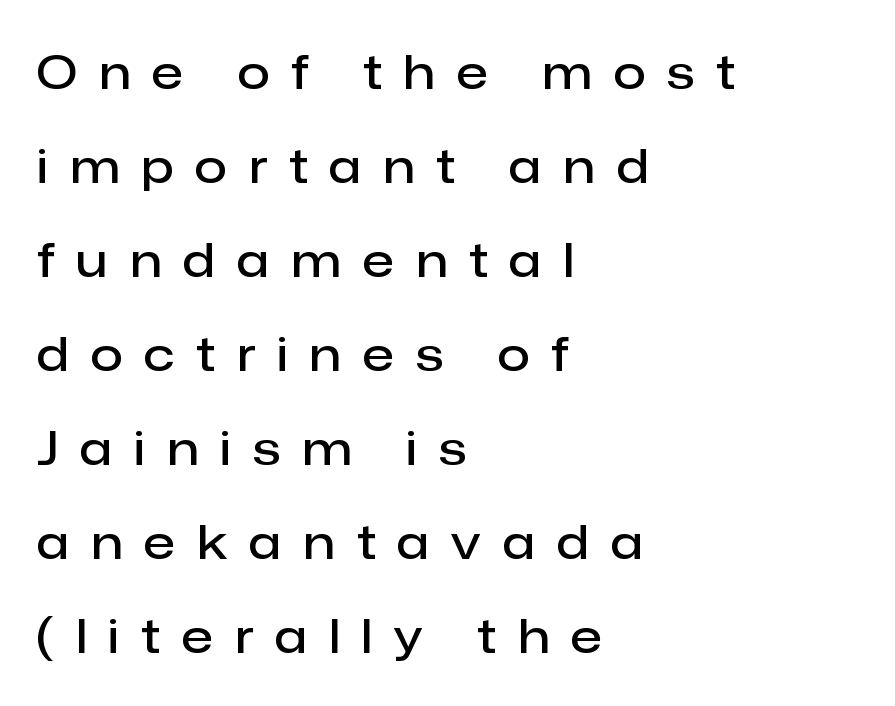
Q: Is the text bold? A: Semi-bold.
Q: Is the text italic (slanted)? A: No, it is upright.
Q: Is the typeface a serif or a sans-serif typeface? A: Sans-serif.
Q: Is the text underlined? A: No.
Q: How is the paragraph aligned? A: Left-aligned.
Q: Is the spacing between letters normal or unusually wide? A: Unusually wide.
Q: Is the spacing between lines tight, normal or loose? A: Loose.
Q: Width (condensed, normal, or wide)? A: Normal.
Q: Stroke contrast? A: Low.
Q: x-height? A: Medium.
Q: Monospaced? A: No.
